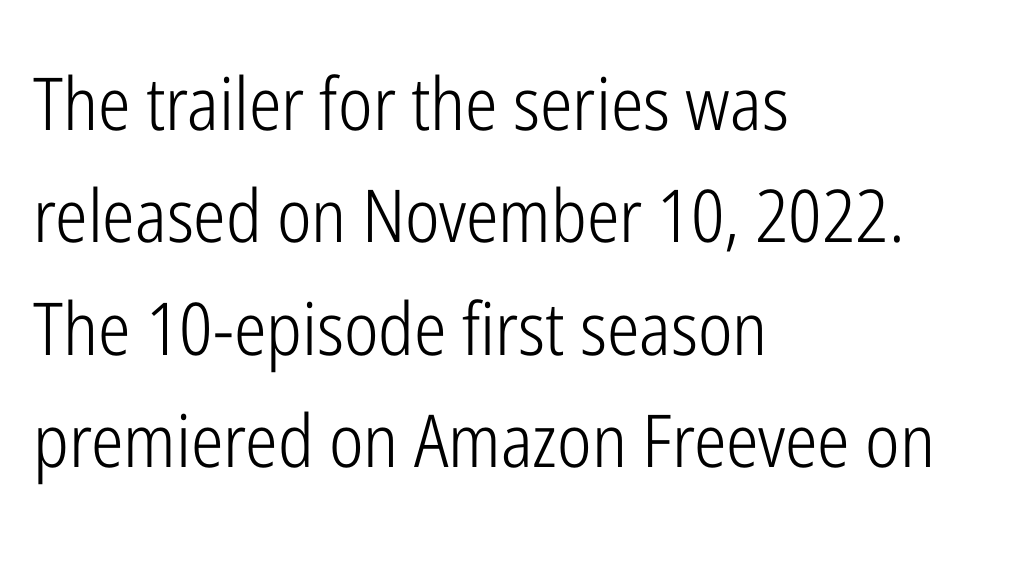
Q: Is the text bold? A: No.
Q: Is the text italic (slanted)? A: No, it is upright.
Q: Is the typeface a serif or a sans-serif typeface? A: Sans-serif.
Q: Is the text underlined? A: No.
Q: How is the paragraph aligned? A: Left-aligned.
Q: Is the spacing between letters normal or unusually wide? A: Normal.
Q: Is the spacing between lines tight, normal or loose? A: Normal.
Q: Width (condensed, normal, or wide)? A: Condensed.
Q: Stroke contrast? A: Low.
Q: x-height? A: Medium.
Q: Monospaced? A: No.
